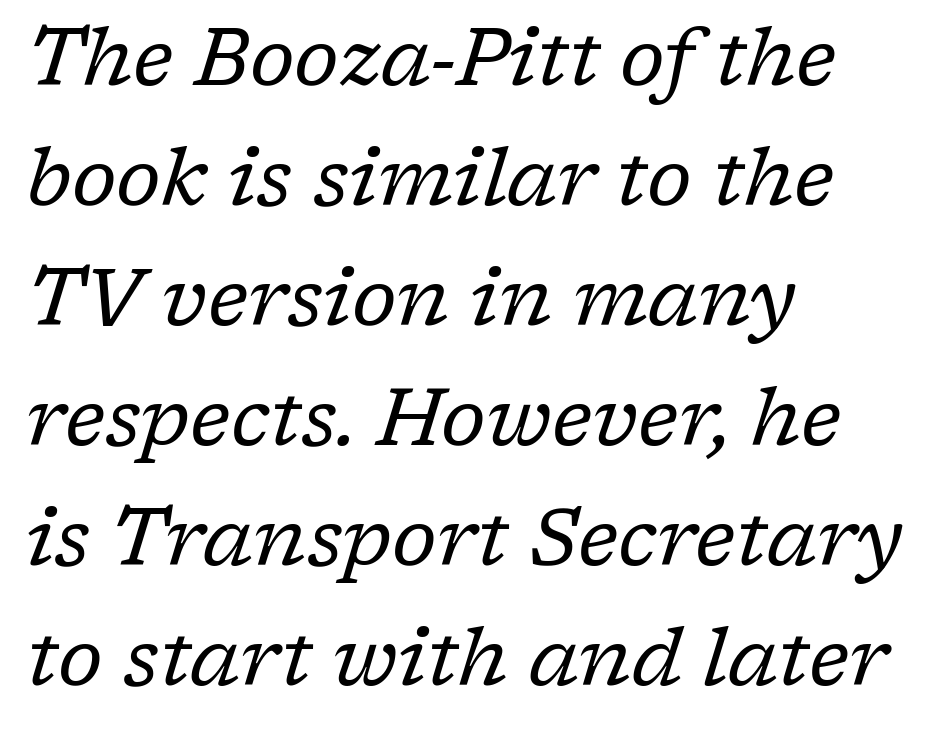
Just letters on the line, the space beneath them empty. Tracking here is standard; glyphs follow each other at the usual distance. Letterform terminals end in serifs throughout the passage. No heavy texture on the line: the type isn't bold. The passage shown leans; its letterforms are oblique.
